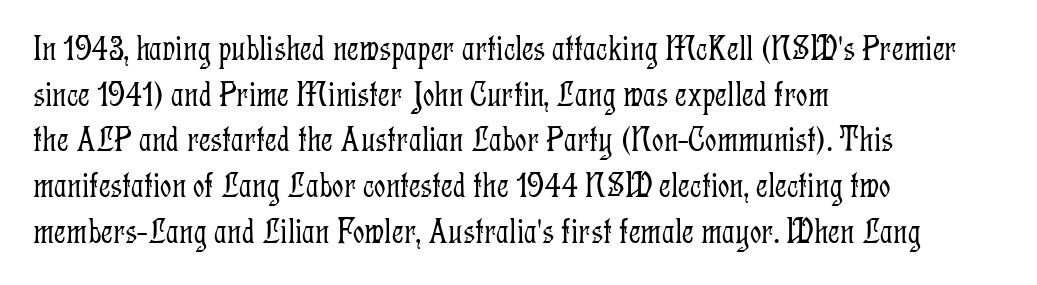
The setting favours the left margin, as ordinary paragraphs usually do. The glyphs in this specimen are seriffed. The strokes carry an ordinary text weight at most. Quick note: underline off. The vertical gap from one line to the next is medium.
